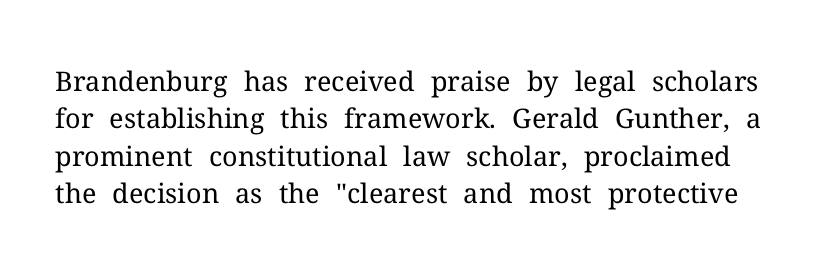
Q: Is the text bold? A: No.
Q: Is the text italic (slanted)? A: No, it is upright.
Q: Is the text underlined? A: No.
Q: Is the spacing between letters normal or unusually wide? A: Normal.
Q: Is the spacing between lines tight, normal or loose? A: Normal.
